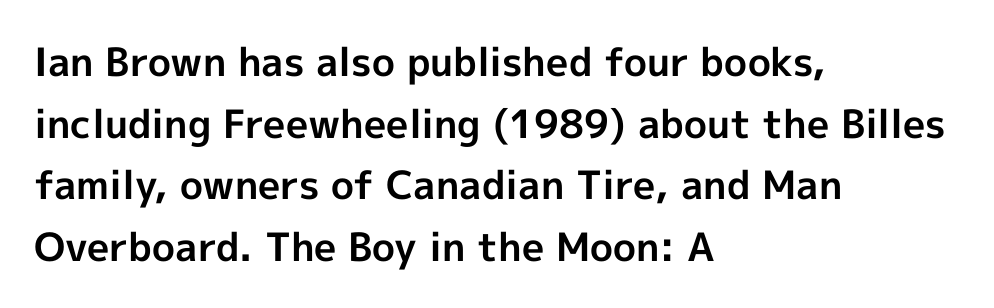
{"serif": "no", "italic": "no", "bold": "yes", "weight": "bold", "width": "normal", "x_height": "medium", "monospaced": "no", "underline": "no", "align": "left", "line_spacing": "normal", "line_spacing_ratio": 1.58, "letter_spacing": "normal", "letter_spacing_em": 0.0, "glyph_px": 39}
